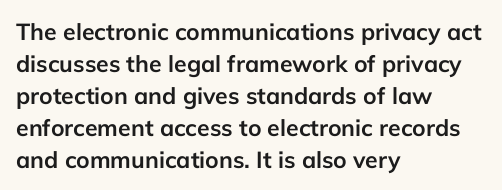
{"italic": "no", "bold": "yes", "underline": "no", "align": "left", "line_spacing": "normal", "line_spacing_ratio": 1.39, "letter_spacing": "normal", "letter_spacing_em": 0.0, "glyph_px": 23}
